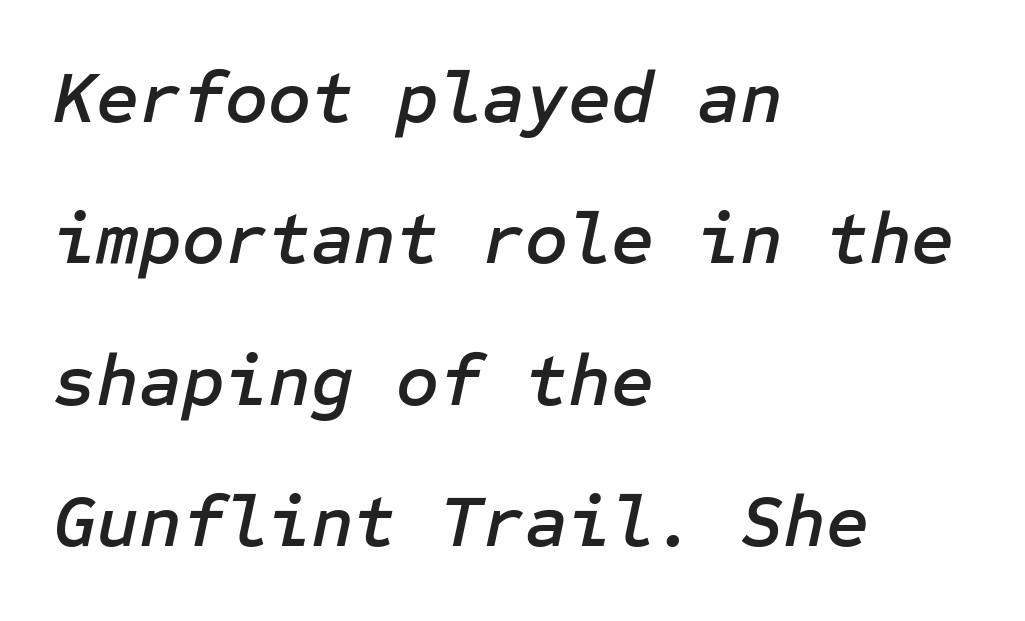
Q: Is the text italic (slanted)? A: Yes, it leans right by about 12 degrees.
Q: Is the text underlined? A: No.
Q: How is the paragraph aligned? A: Left-aligned.
Q: Is the spacing between letters normal or unusually wide? A: Normal.
Q: Is the spacing between lines tight, normal or loose? A: Loose.
Q: Width (condensed, normal, or wide)? A: Normal.
Q: Stroke contrast? A: Low.
Q: x-height? A: Medium.
